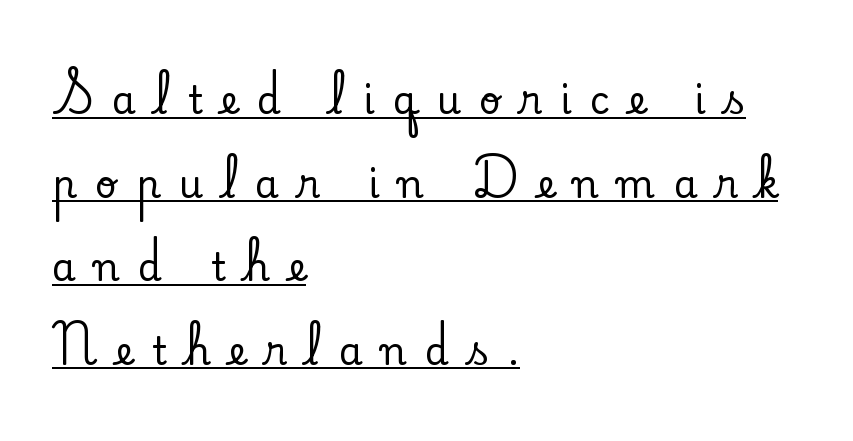
The image shows 38 px serif type, upright; set left-aligned, loose line spacing (2.2x), unusually wide letter spacing (+0.49 em), underlined; low stroke contrast and a small x-height.
